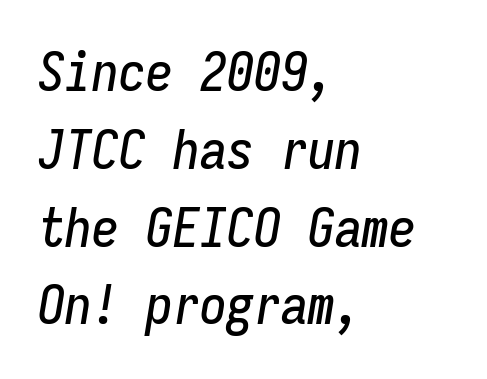
There is no visible air inserted between adjacent glyphs. Fixed-width glyphs throughout — classic coding-font behaviour. Posture: slanted. Horizontal bands of white between lines are of average thickness. Rule under the text: the space is simply empty. The lines are quadded left.
